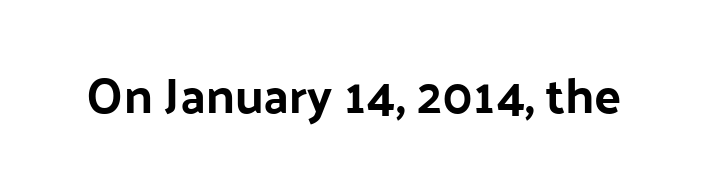
The image shows 50 px bold sans-serif type, upright; set normal letter spacing, not underlined; low stroke contrast and a medium x-height.
